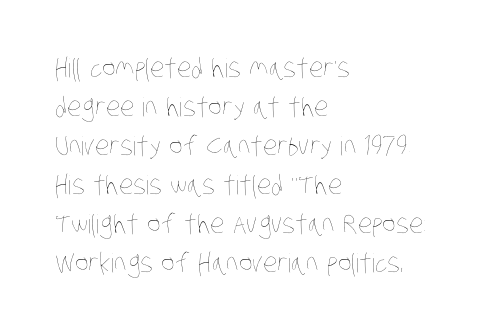
The image shows 26 px text type; set left-aligned, normal line spacing (1.5x), normal letter spacing, not underlined.
